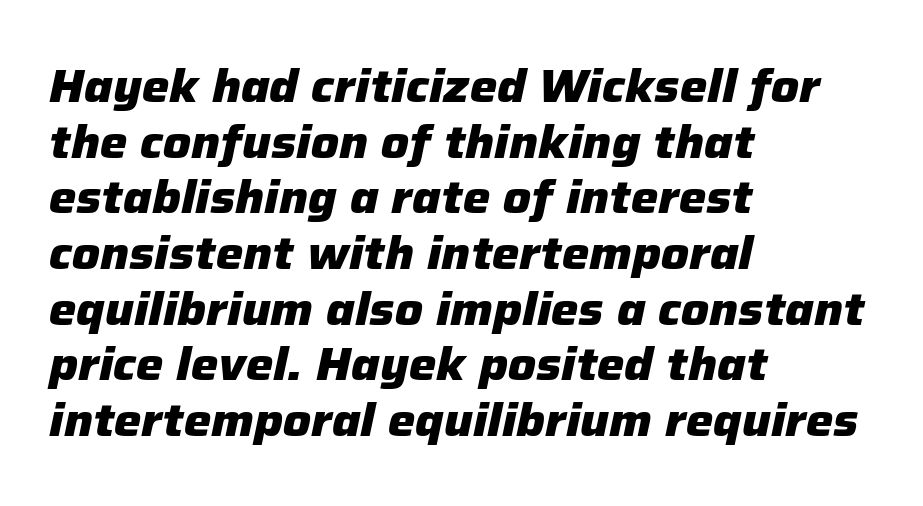
{"italic": "yes", "lean": "right", "slant_degrees": 12, "bold": "yes", "weight": "heavy", "width": "normal", "stroke_contrast": "low", "x_height": "medium", "monospaced": "no", "underline": "no", "align": "left", "line_spacing_ratio": 1.21, "letter_spacing": "normal", "letter_spacing_em": 0.0, "glyph_px": 46}
